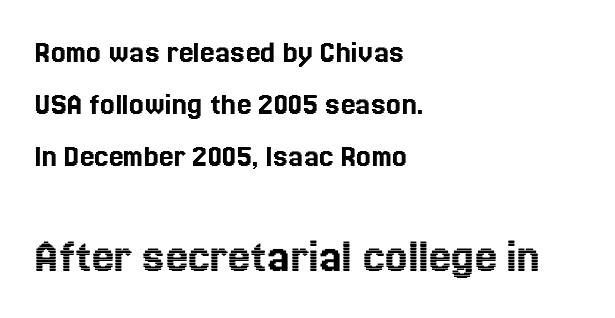
This block has exactly the height ordinary leading produces. Caption: multi-line text, flush left, ragged right. If you drew a line through each stem, it would be perfectly vertical. Descenders are the only things crossing below the line. This layout puts the modest block above and the oversized block below.
